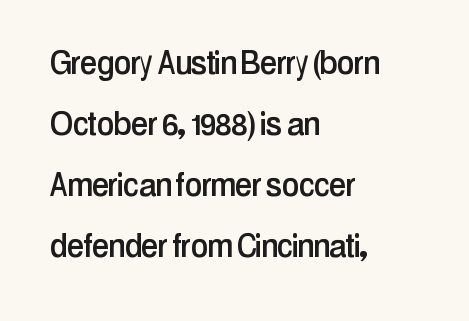
The image shows 39 px condensed sans-serif type, upright; set left-aligned, normal line spacing (1.56x), normal letter spacing, not underlined; low stroke contrast and a medium x-height.
